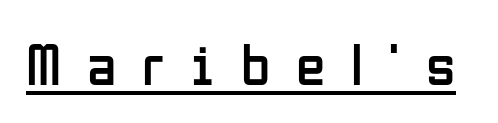
The image shows 60 px regular-weight, condensed sans-serif type, upright; set unusually wide letter spacing (+0.43 em), underlined; low stroke contrast and a medium x-height.
